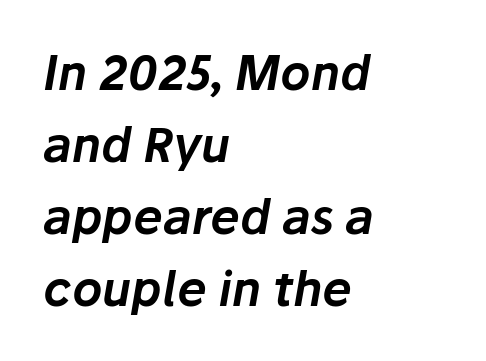
Q: Is the text italic (slanted)? A: Yes, it leans right by about 10 degrees.
Q: Is the text underlined? A: No.
Q: How is the paragraph aligned? A: Left-aligned.
Q: Is the spacing between letters normal or unusually wide? A: Normal.
Q: Is the spacing between lines tight, normal or loose? A: Normal.
Q: Width (condensed, normal, or wide)? A: Normal.
Q: Stroke contrast? A: Low.
Q: x-height? A: Medium.
Q: Monospaced? A: No.
